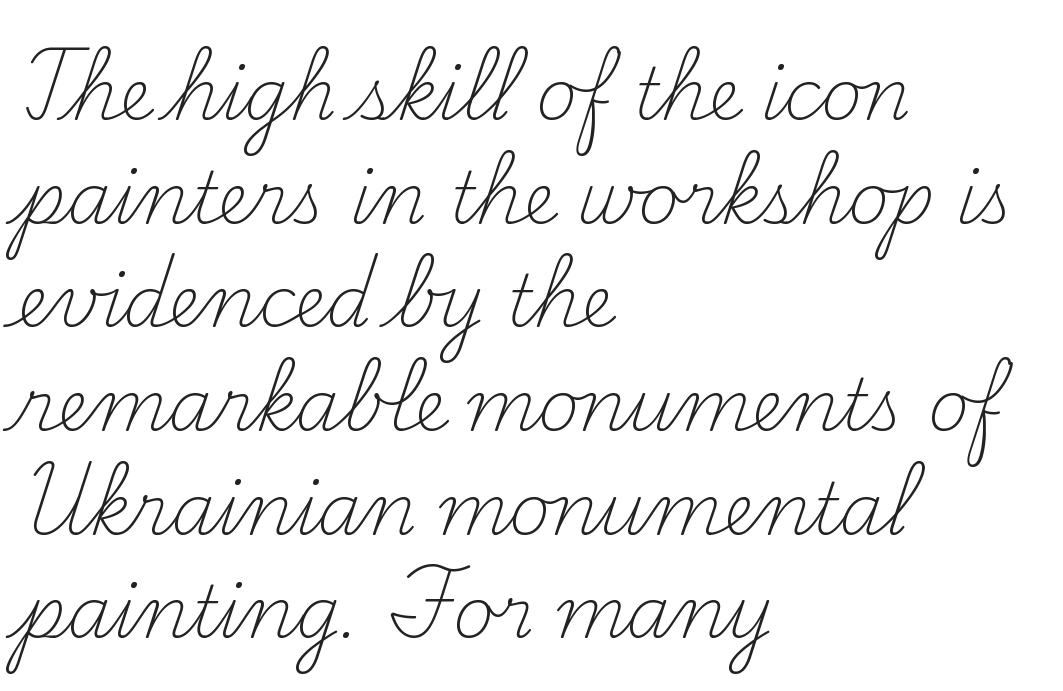
Where is the straight margin? On the left. The rendering keeps characters at their native spacing. The string is rendered with underlining switched off. Whoever set this chose a conventional vertical rhythm. Each stroke keeps to a modest, everyday thickness or less.
